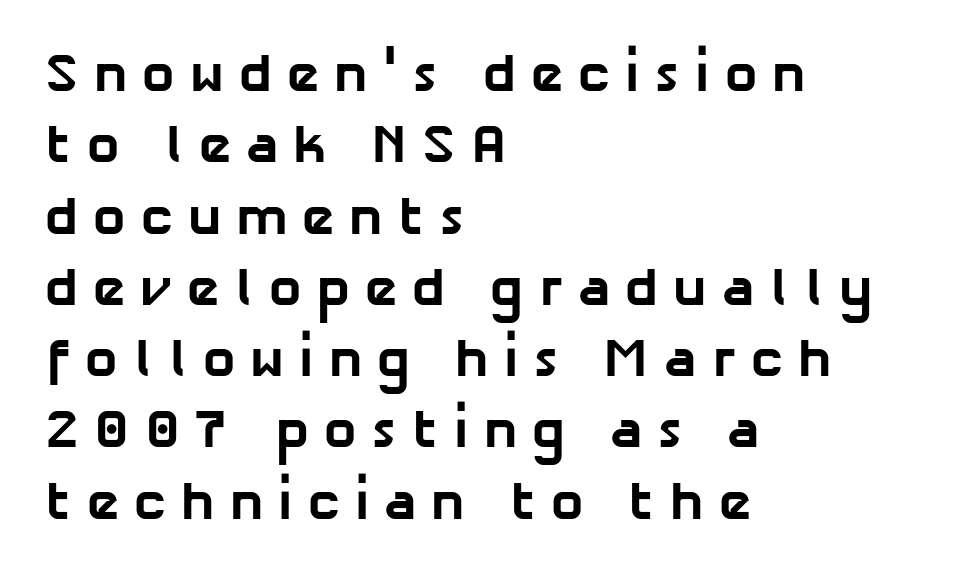
The image shows 54 px bold sans-serif type; set left-aligned, normal line spacing (1.32x), unusually wide letter spacing (+0.28 em), not underlined; low stroke contrast and a medium x-height.
